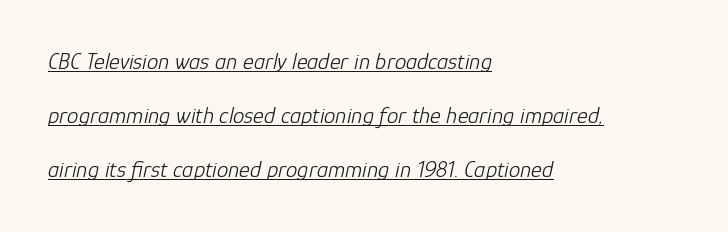
{"italic": "yes", "lean": "right", "slant_degrees": 12, "bold": "no", "underline": "yes", "align": "left", "line_spacing": "loose", "line_spacing_ratio": 2.35, "letter_spacing": "normal", "letter_spacing_em": 0.0, "glyph_px": 23}
